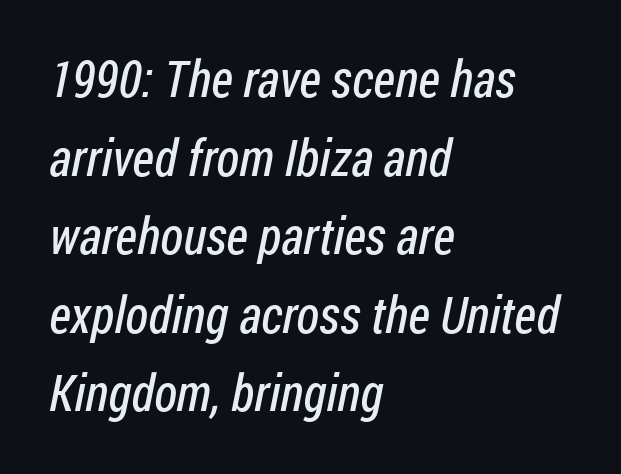
Q: Is the text bold? A: No.
Q: Is the typeface a serif or a sans-serif typeface? A: Sans-serif.
Q: Is the text underlined? A: No.
Q: How is the paragraph aligned? A: Left-aligned.
Q: Is the spacing between letters normal or unusually wide? A: Normal.
Q: Is the spacing between lines tight, normal or loose? A: Normal.
Q: Width (condensed, normal, or wide)? A: Condensed.
Q: Stroke contrast? A: Low.
Q: x-height? A: Medium.
Q: Monospaced? A: No.
